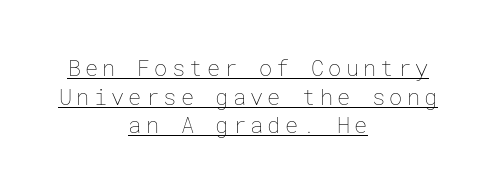
Q: Is the text bold? A: No.
Q: Is the text italic (slanted)? A: No, it is upright.
Q: Is the text underlined? A: Yes.
Q: How is the paragraph aligned? A: Centered.
Q: Is the spacing between lines tight, normal or loose? A: Normal.
